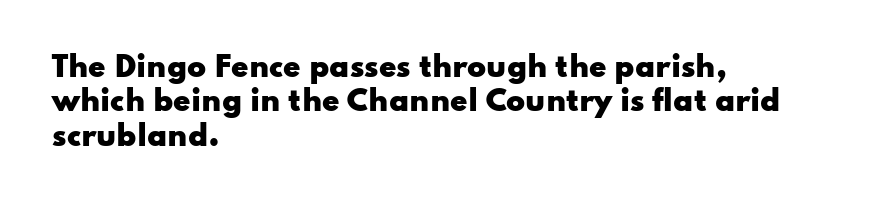
{"serif": "no", "italic": "no", "bold": "yes", "weight": "heavy", "width": "wide", "stroke_contrast": "low", "x_height": "small", "monospaced": "no", "underline": "no", "align": "left", "line_spacing_ratio": 1.23, "letter_spacing": "normal", "letter_spacing_em": 0.0, "glyph_px": 28}
